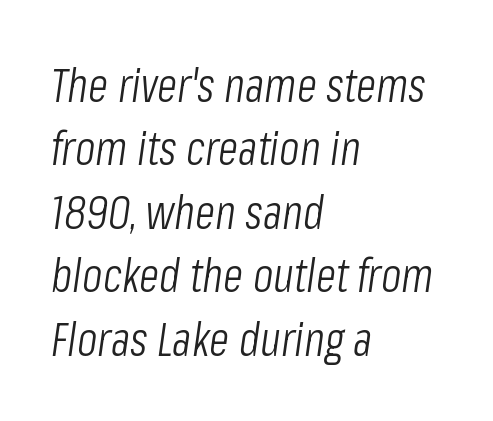
{"italic": "yes", "lean": "right", "slant_degrees": 8, "bold": "no", "weight": "light", "width": "condensed", "stroke_contrast": "low", "x_height": "medium", "monospaced": "no", "underline": "no", "align": "left", "line_spacing": "normal", "line_spacing_ratio": 1.35, "letter_spacing": "normal", "letter_spacing_em": 0.0, "glyph_px": 47}
